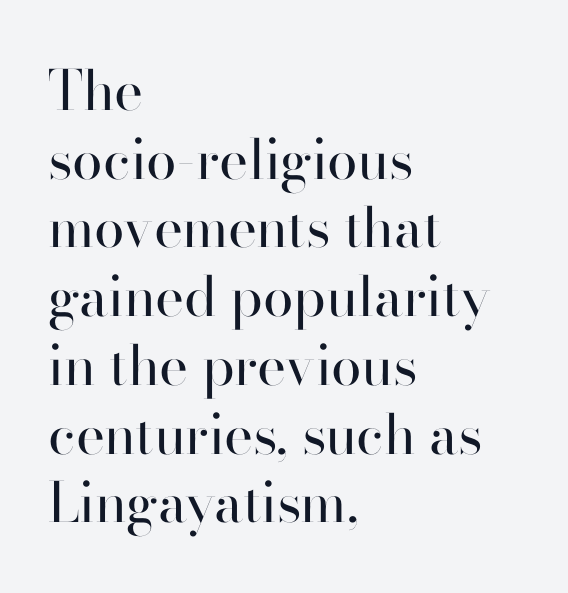
{"serif": "no", "italic": "no", "bold": "no", "weight": "regular", "width": "normal", "stroke_contrast": "high", "x_height": "small", "monospaced": "no", "underline": "no", "align": "left", "line_spacing": "normal", "line_spacing_ratio": 1.25, "letter_spacing": "normal", "letter_spacing_em": 0.0, "glyph_px": 55}
